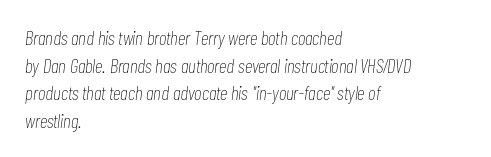
The image shows 20 px text type, italic (leaning right); set left-aligned, normal line spacing (1.38x), normal letter spacing, not underlined.
